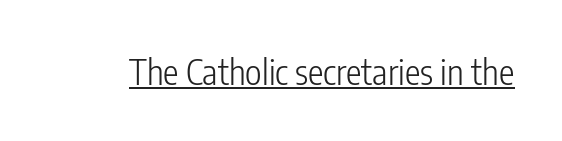
The axis of the letterforms is exactly vertical. Proportional: the letters do not fall into vertical columns. Glance below the letters and you will spot a drawn line. The letters carry no serifs — their stems end cleanly without finishing strokes.
